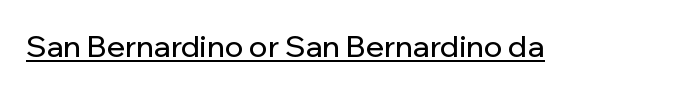
{"serif": "no", "italic": "no", "width": "normal", "stroke_contrast": "low", "x_height": "medium", "monospaced": "no", "underline": "yes", "letter_spacing": "normal", "letter_spacing_em": 0.0, "glyph_px": 30}
